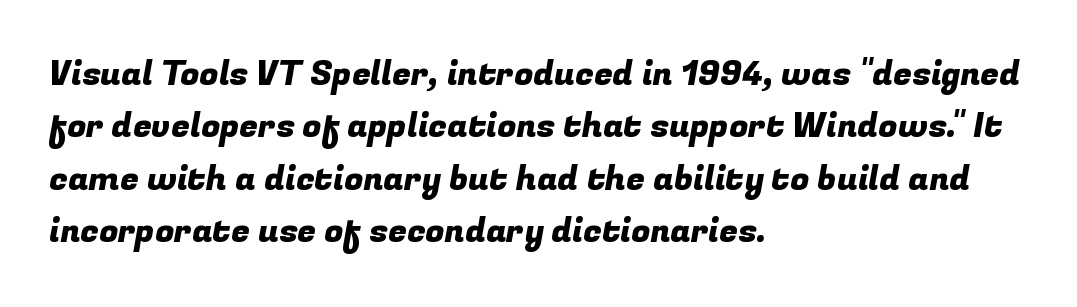
{"serif": "no", "width": "normal", "stroke_contrast": "low", "x_height": "medium", "monospaced": "no", "underline": "no", "align": "left", "line_spacing": "normal", "line_spacing_ratio": 1.54, "letter_spacing": "normal", "letter_spacing_em": 0.0, "glyph_px": 34}
